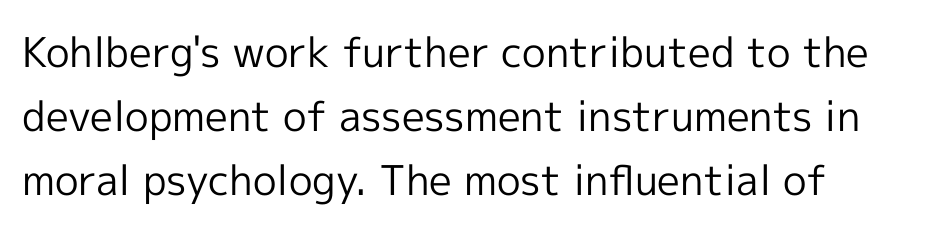
The image shows 41 px regular-weight sans-serif type, upright; set left-aligned, normal line spacing (1.56x), normal letter spacing, not underlined; a medium x-height.
